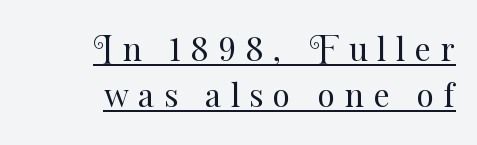
The passage shown is typed in a proportional face where columns would drift. Words appear elongated and porous because spacing is wide. In designer terms, the underline attribute is active on this setting. Is there any slant? The stems are plumb.
